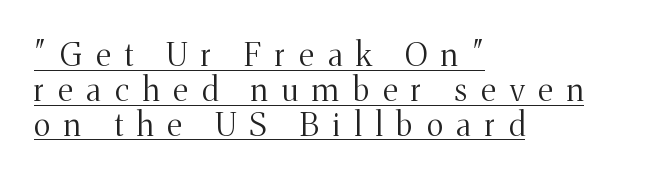
The image shows 32 px light serif type, upright; set left-aligned, tight line spacing (1.09x), unusually wide letter spacing (+0.44 em), underlined; medium stroke contrast and a medium x-height.
